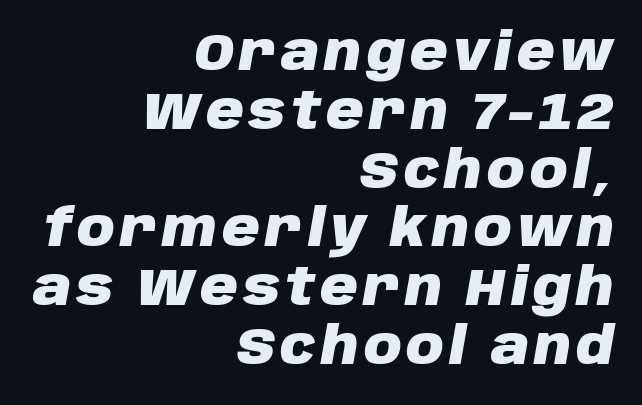
A typesetter would call this proportional, since set widths differ per character. Each line ends at the same right margin while the left side varies. Does the weight exceed regular? Yes, all the way to bold. You can tell it's italic because the verticals aren't actually vertical. Very little white space separates one row of letters from the next. Decoration check: the copy has no underline.
